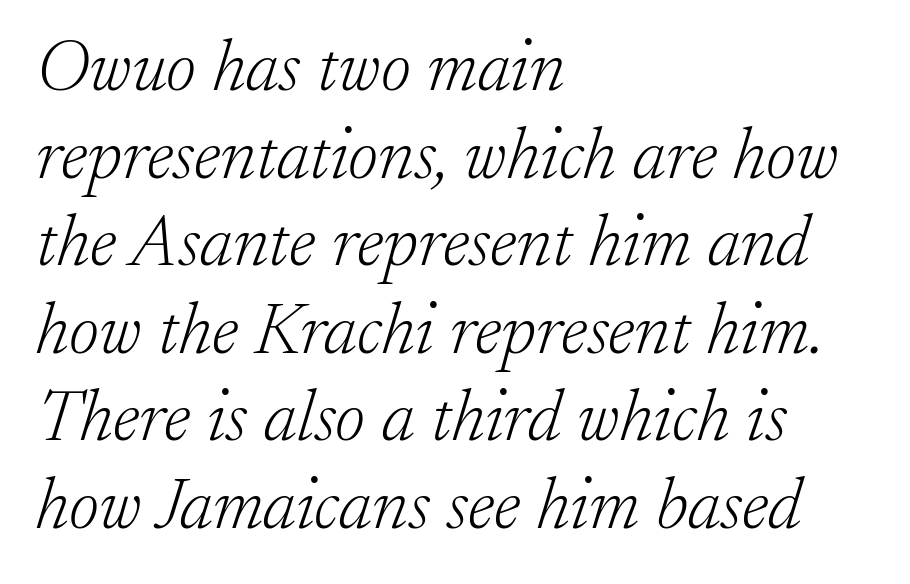
{"serif": "yes", "italic": "yes", "lean": "right", "slant_degrees": 17, "bold": "no", "weight": "light", "width": "normal", "stroke_contrast": "low", "x_height": "small", "monospaced": "no", "underline": "no", "align": "left", "line_spacing_ratio": 1.2, "letter_spacing": "normal", "letter_spacing_em": 0.0, "glyph_px": 73}
